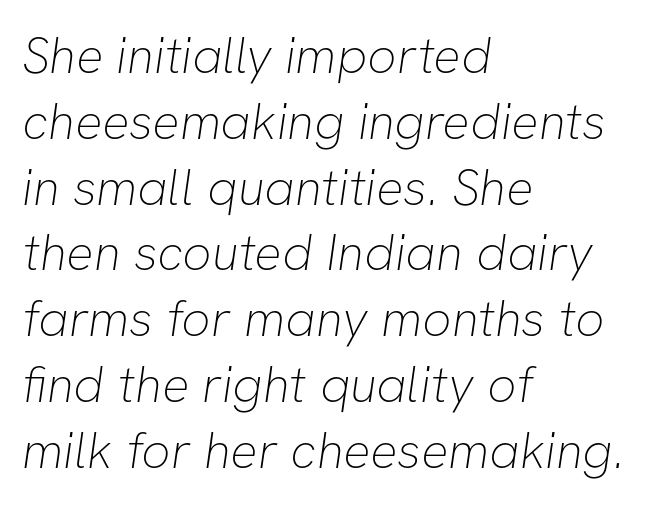
{"serif": "no", "bold": "no", "weight": "thin", "width": "normal", "stroke_contrast": "low", "x_height": "medium", "monospaced": "no", "underline": "no", "align": "left", "line_spacing": "normal", "line_spacing_ratio": 1.29, "letter_spacing": "normal", "letter_spacing_em": 0.0, "glyph_px": 51}
